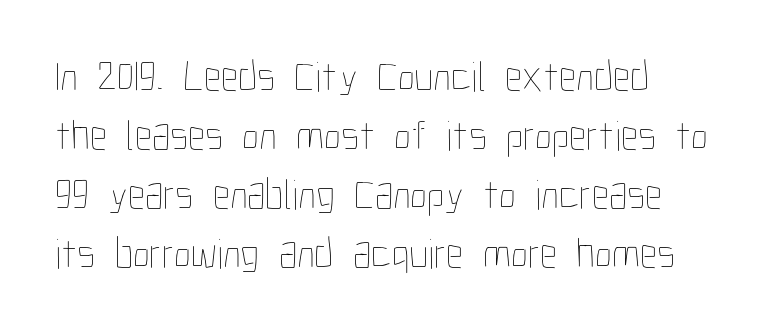
Q: Is the text bold? A: No.
Q: Is the text italic (slanted)? A: No, it is upright.
Q: Is the text underlined? A: No.
Q: Is the spacing between letters normal or unusually wide? A: Normal.
Q: Is the spacing between lines tight, normal or loose? A: Normal.
Q: Width (condensed, normal, or wide)? A: Condensed.
Q: Stroke contrast? A: Low.
Q: x-height? A: Medium.
Q: Monospaced? A: No.
